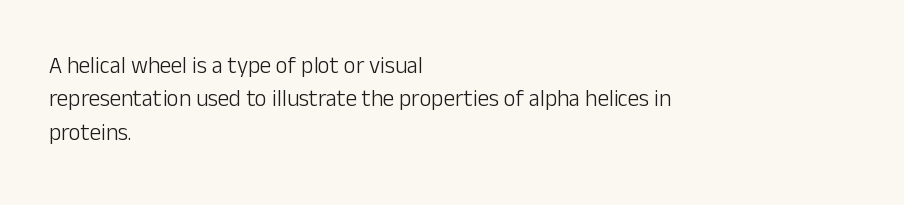
Q: Is the text bold? A: No.
Q: Is the text italic (slanted)? A: No, it is upright.
Q: Is the text underlined? A: No.
Q: How is the paragraph aligned? A: Left-aligned.
Q: Is the spacing between letters normal or unusually wide? A: Normal.
Q: Is the spacing between lines tight, normal or loose? A: Normal.
